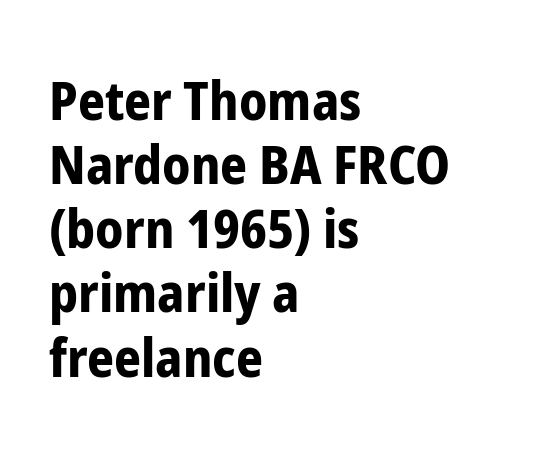
Note the varied advance widths — an 'i' is clearly narrower than an 'm'. All the whitespace from short lines collects on the right. Typesetter's note: full bold, strokes at maximum text heaviness. Nothing unusual about the tracking: characters are spaced as the font intends. Notice how the stems are strictly vertical — no italics here. Descenders hang freely into open space.
